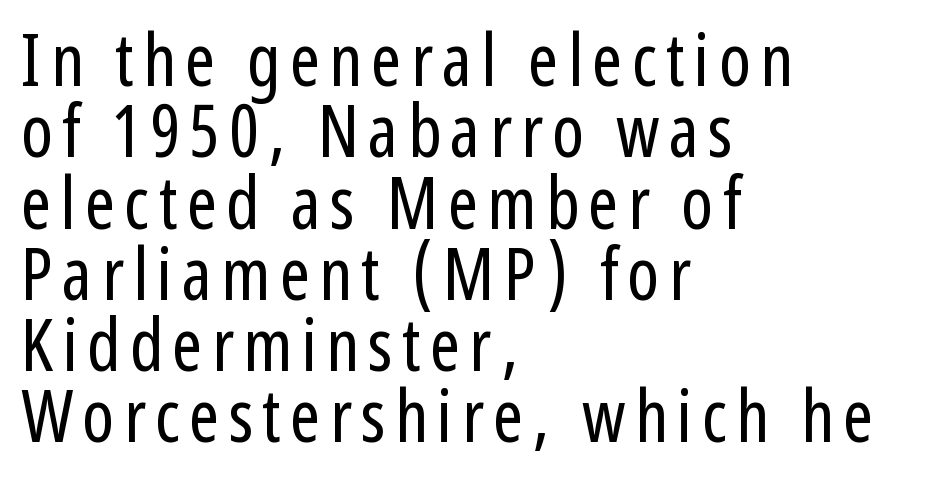
The image shows 72 px regular-weight, condensed sans-serif type, upright; set left-aligned, tight line spacing (0.99x), not underlined; low stroke contrast and a medium x-height.
